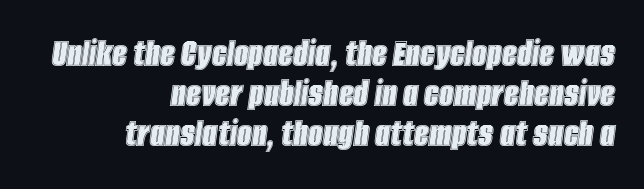
Q: Is the text italic (slanted)? A: Yes, it leans right by about 8 degrees.
Q: Is the text underlined? A: No.
Q: How is the paragraph aligned? A: Right-aligned.
Q: Is the spacing between letters normal or unusually wide? A: Normal.
Q: Is the spacing between lines tight, normal or loose? A: Tight.
Q: Width (condensed, normal, or wide)? A: Condensed.
Q: x-height? A: Large.
Q: Monospaced? A: No.
